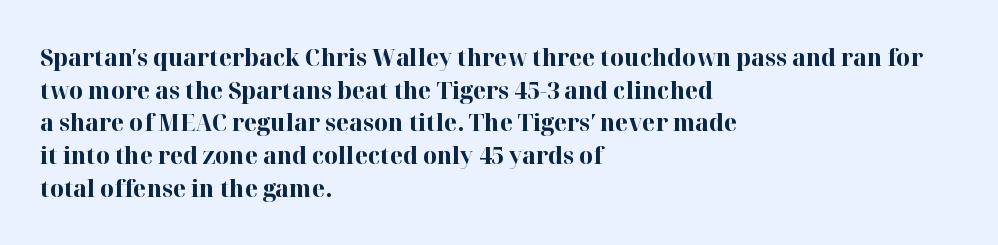
The rendering uses a moderate line-height, typical for paragraphs. The typography opts for an upright posture over an oblique one. Each word holds together tightly as a unit, with standard inter-letter gaps. Left-aligned paragraph, ragged on the right. The sample has been set heavy, in full bold. The string is rendered with underlining switched off.
